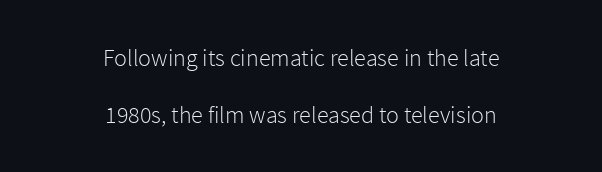
The image shows 24 px text type, upright; set centered, loose line spacing (2.37x), normal letter spacing, not underlined.
